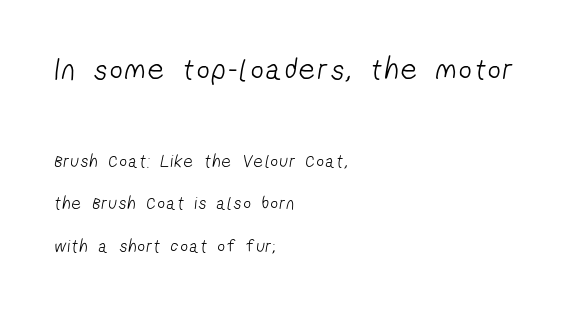
Top chunk: large. Bottom chunk: small. Weight: in the light-to-regular range. Bare-footed words on every line. Serifs: no, the terminals of the letterforms are clean. Line starts are locked; line ends wander. Do the characters align in a grid? No, the font is proportional.
